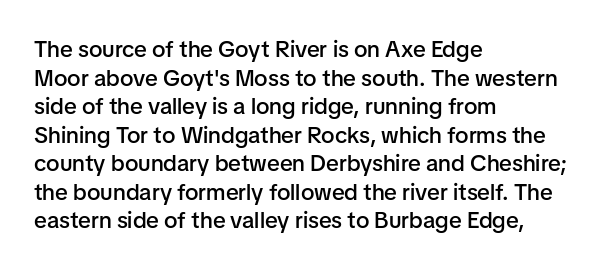
{"italic": "no", "bold": "semi", "underline": "no", "align": "left", "line_spacing_ratio": 1.24, "letter_spacing": "normal", "letter_spacing_em": 0.0, "glyph_px": 23}
